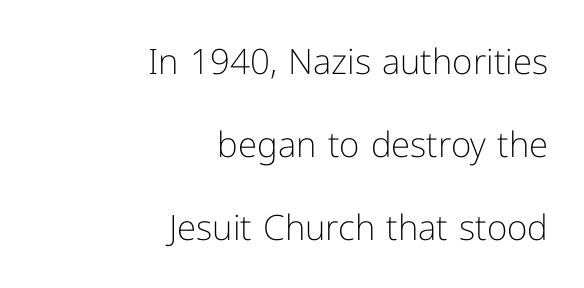
Compared with a flush-left layout, this one pins lines to the opposite, right side. Each row of text sits above clean, open space. What's the leading like? Stretched, with rows far apart. The passage shown is not bold in any degree.
